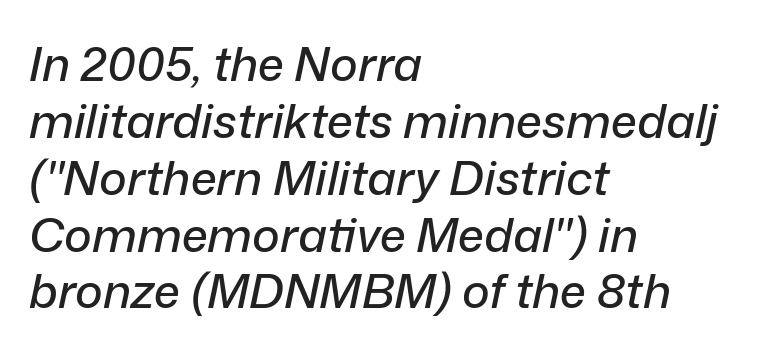
These lines are rendered in a variable-pitch font. The typography opts for an oblique posture over an upright one. The baseline area is clear. In terms of letterspacing, this is plain default setting.
